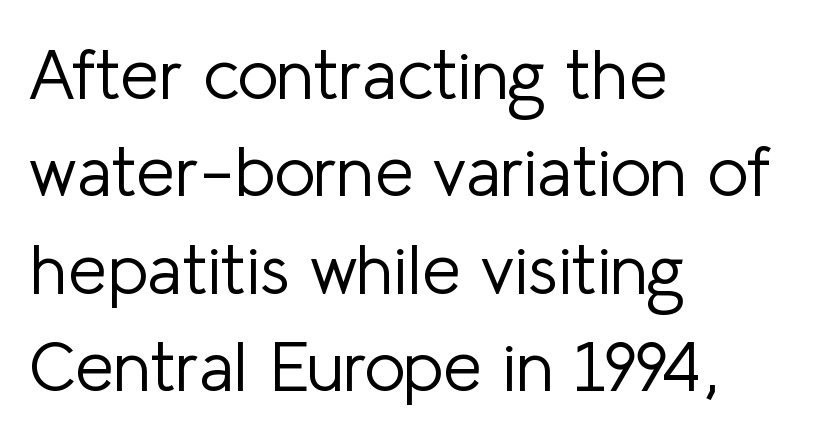
The image shows 70 px light sans-serif type, upright; set left-aligned, normal line spacing (1.39x), normal letter spacing, not underlined; low stroke contrast and a medium x-height.
